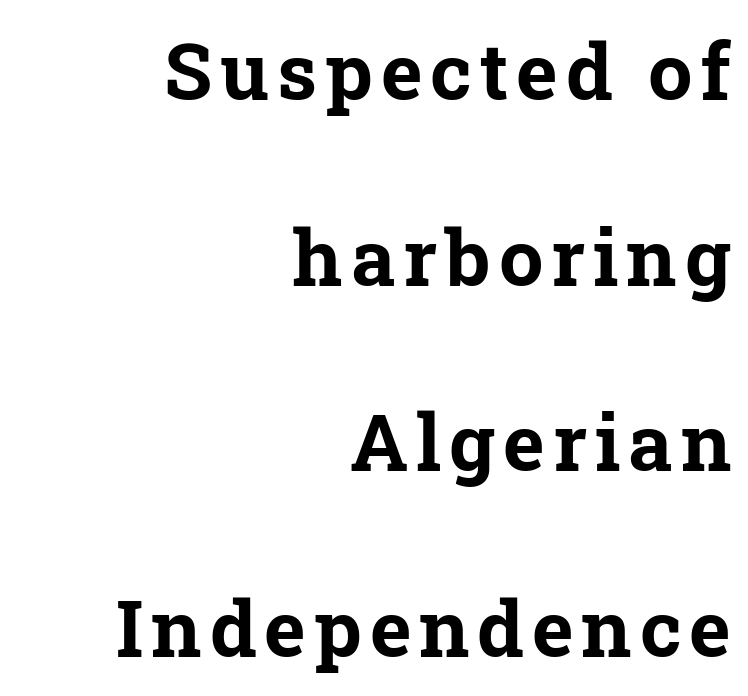
How heavy is the stroke? Heavy — this is a bold. No word sits above an underline. Spacing verdict: proportional, widths tailored to each character. Interline gaps are noticeably wide in this sample.
